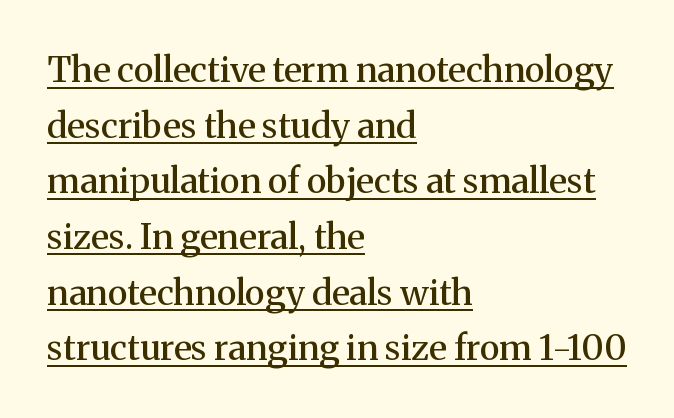
The image shows 35 px semibold serif type, upright; set left-aligned, normal line spacing (1.59x), normal letter spacing, underlined; medium stroke contrast and a medium x-height.
